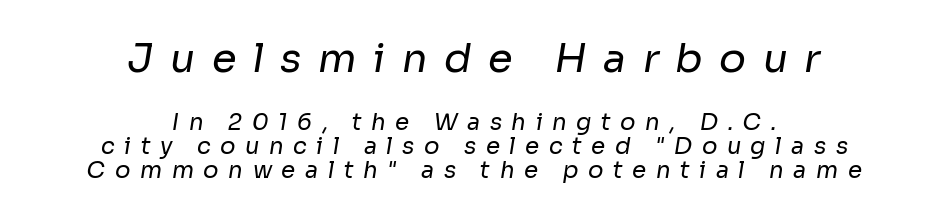
{"serif": "no", "bold": "no", "weight": "regular", "width": "normal", "stroke_contrast": "low", "x_height": "medium", "monospaced": "no", "underline": "no", "align": "center", "line_spacing": "tight", "line_spacing_ratio": 1.05, "letter_spacing": "wide", "letter_spacing_em": 0.41, "larger_block": "first", "size_ratio": 1.74, "glyph_px": 40}
